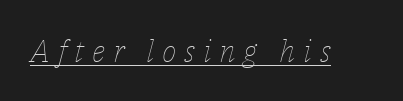
Q: Is the text bold? A: No.
Q: Is the text italic (slanted)? A: Yes, it leans right by about 14 degrees.
Q: Is the text underlined? A: Yes.
Q: Is the spacing between letters normal or unusually wide? A: Unusually wide.
Q: Width (condensed, normal, or wide)? A: Normal.
Q: Stroke contrast? A: Low.
Q: x-height? A: Medium.
Q: Monospaced? A: No.
